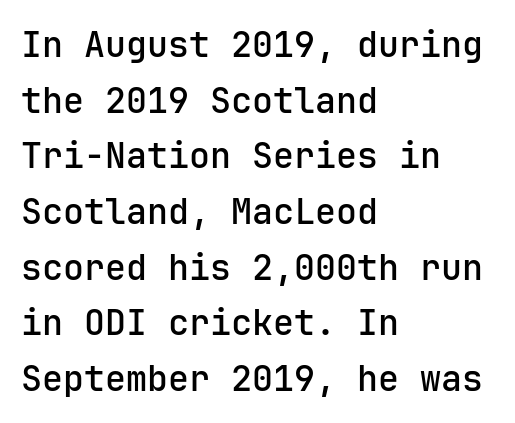
The image shows 35 px sans-serif type, upright, monospaced; set left-aligned, normal line spacing (1.59x), normal letter spacing, not underlined; low stroke contrast and a medium x-height.
